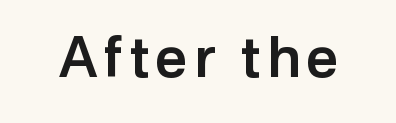
The image shows 56 px semibold sans-serif type, upright; set not underlined; low stroke contrast and a medium x-height.
